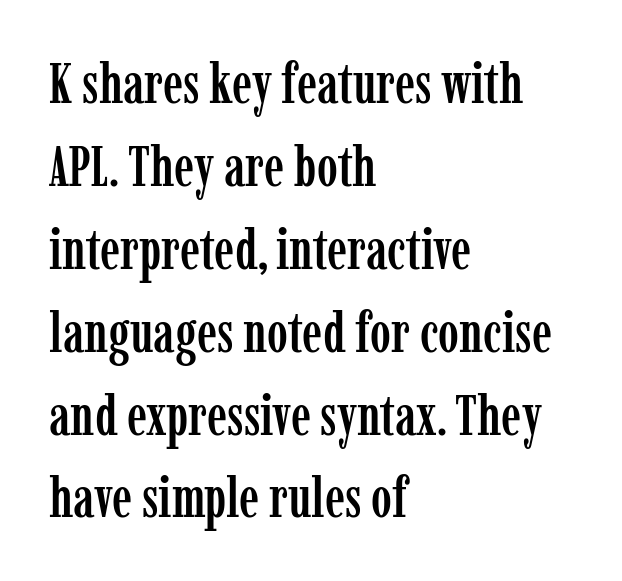
The gaps between neighbouring characters are ordinary and unremarkable. Each new line begins a customary step beneath the previous one. No word sits above an underline. Short and long lines alike share a common starting point at left.
